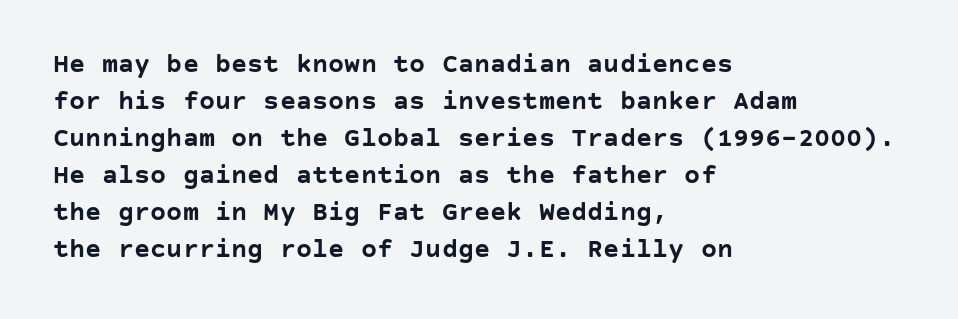
The image shows 27 px bold type, upright; set left-aligned, normal line spacing (1.37x), normal letter spacing, not underlined.
